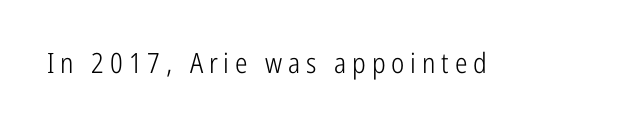
The words here are not underlined. The typography opts for an upright posture over an oblique one. Does extra space separate the letters? Yes, quite a lot of it. Stroke thickness stays within the range of a standard reading face or lighter. The face used here is a sans, in the tradition of grotesques and geometrics.
